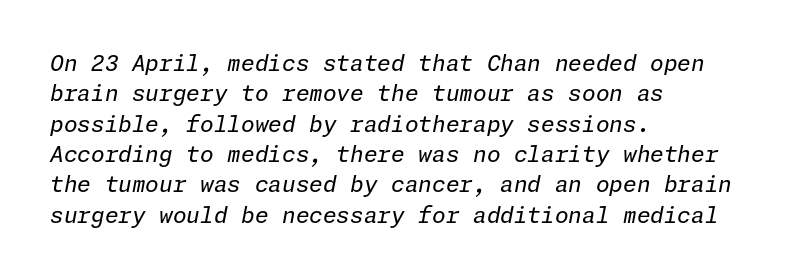
{"italic": "yes", "lean": "right", "slant_degrees": 11, "bold": "no", "underline": "no", "align": "left", "line_spacing": "normal", "line_spacing_ratio": 1.38, "letter_spacing": "normal", "letter_spacing_em": 0.0, "glyph_px": 22}
